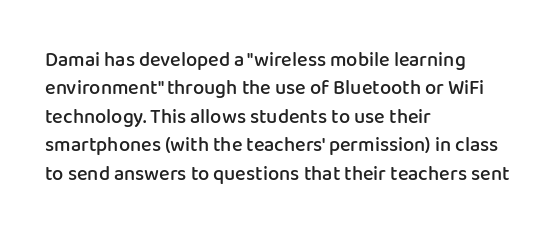
{"italic": "no", "bold": "semi", "underline": "no", "align": "left", "line_spacing": "normal", "line_spacing_ratio": 1.42, "letter_spacing": "normal", "letter_spacing_em": 0.0, "glyph_px": 20}
